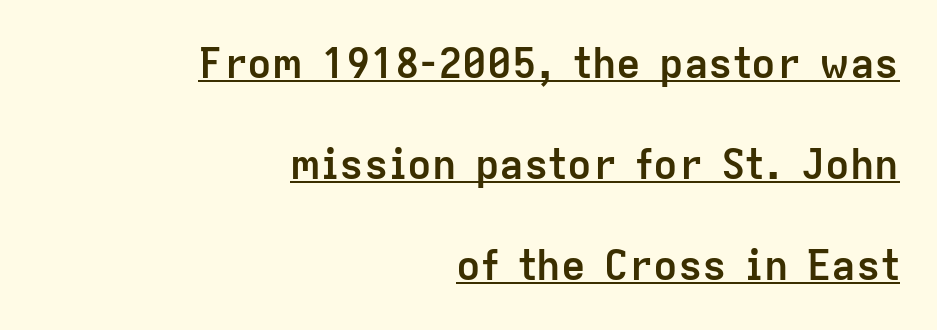
A flush-right, rag-left setting is used for this passage. The type family on display is of the sans-serif kind. Like a heading marked for emphasis, these lines bear an underscore. A typesetter would call this proportional, since set widths differ per character. Students, note that the glyphs here touch the page at normal intervals.
